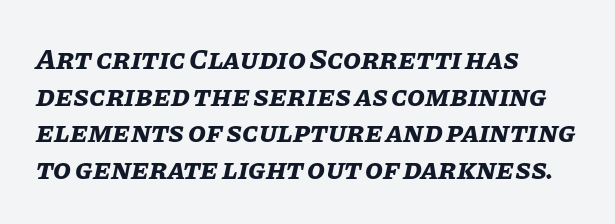
Regarding leading, the lines here are spaced in the standard way. Horizontal alignment here is leftward, the default for most running prose. Looking at the ascenders, they clearly lean. Default kerning and tracking; the words read as compact shapes. This sample has the flowing, uneven cadence of proportional lettering.
